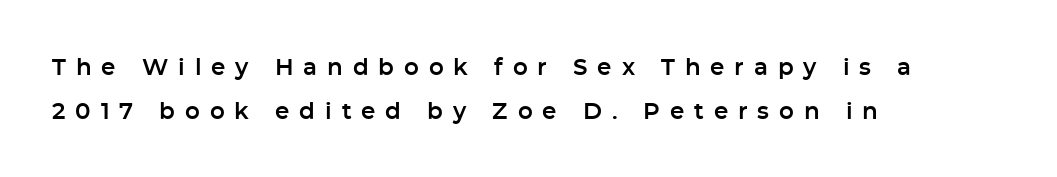
Does the lettering tilt? It doesn't — this is upright. The tracking reads as deliberately expanded to a designer's eye. Every row of glyphs begins at an identical x-position on the left. Lines of text with bare space underneath.
